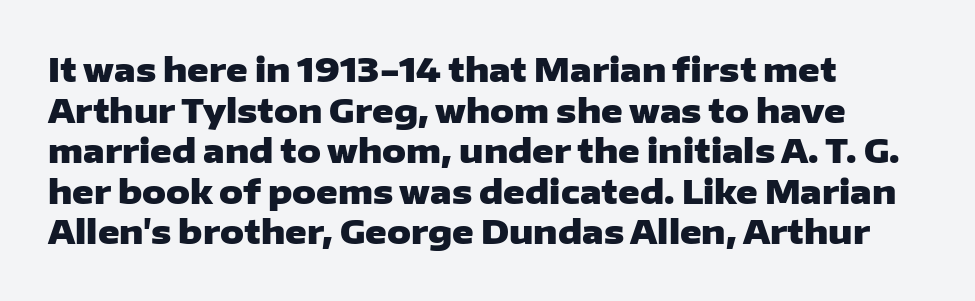
{"serif": "no", "italic": "no", "bold": "yes", "weight": "heavy", "width": "wide", "stroke_contrast": "low", "x_height": "medium", "monospaced": "no", "underline": "no", "align": "left", "line_spacing_ratio": 1.23, "letter_spacing": "normal", "letter_spacing_em": 0.0, "glyph_px": 33}
